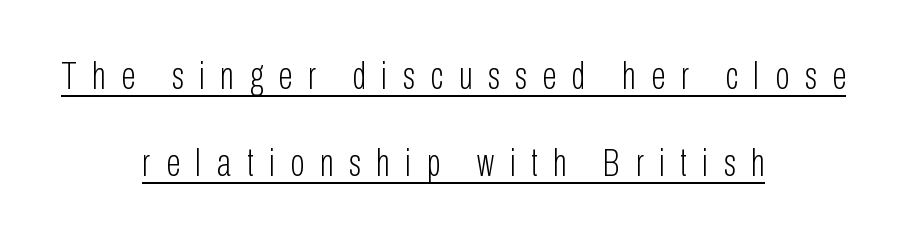
{"serif": "no", "italic": "no", "bold": "no", "weight": "light", "width": "condensed", "stroke_contrast": "low", "x_height": "medium", "monospaced": "no", "underline": "yes", "align": "center", "line_spacing": "loose", "line_spacing_ratio": 2.28, "letter_spacing": "wide", "letter_spacing_em": 0.41, "glyph_px": 38}
